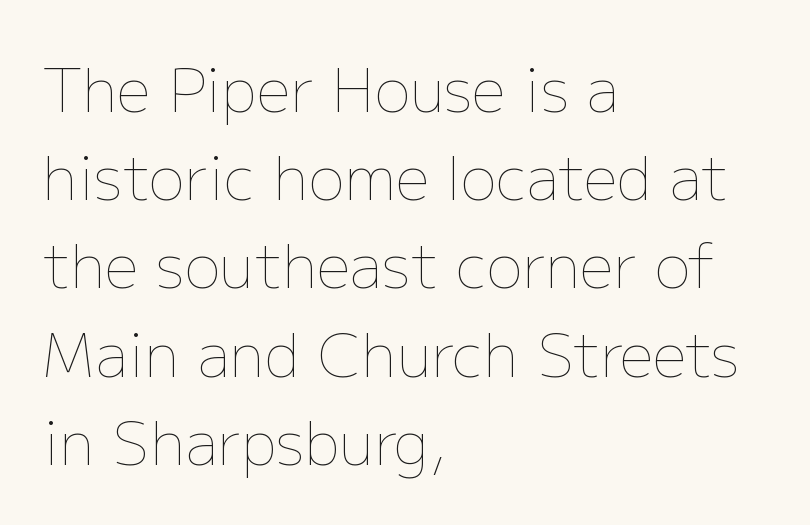
The setting favours the left margin, as ordinary paragraphs usually do. Spacing verdict: proportional, widths tailored to each character. The baseline area is clear. Successive baselines arrive at the customary interval. On a weight scale, this lands at 450 or below.
